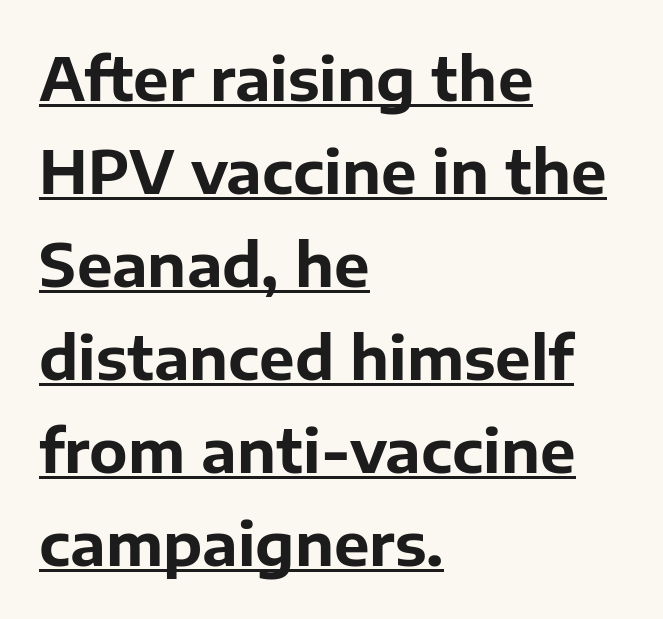
Q: Is the text bold? A: Yes.
Q: Is the text italic (slanted)? A: No, it is upright.
Q: Is the typeface a serif or a sans-serif typeface? A: Sans-serif.
Q: Is the text underlined? A: Yes.
Q: How is the paragraph aligned? A: Left-aligned.
Q: Is the spacing between letters normal or unusually wide? A: Normal.
Q: Is the spacing between lines tight, normal or loose? A: Normal.
Q: Width (condensed, normal, or wide)? A: Normal.
Q: Stroke contrast? A: Low.
Q: x-height? A: Medium.
Q: Monospaced? A: No.
